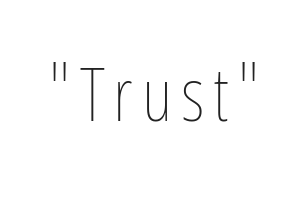
Stems and bowls with no extra thickness — not bold. Each letter keeps its own natural width here, so spacing adapts to shape. Notice how the stems are strictly vertical — no italics here. Anything drawn beneath the words? Only blank space.
